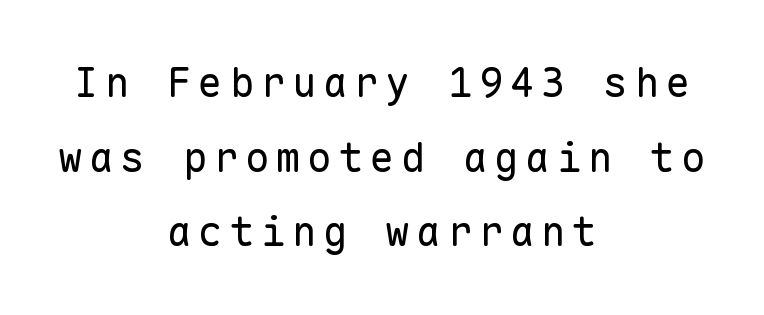
Q: Is the text bold? A: No.
Q: Is the text italic (slanted)? A: No, it is upright.
Q: Is the typeface a serif or a sans-serif typeface? A: Sans-serif.
Q: Is the text underlined? A: No.
Q: How is the paragraph aligned? A: Centered.
Q: Width (condensed, normal, or wide)? A: Normal.
Q: Stroke contrast? A: Low.
Q: x-height? A: Medium.
Q: Monospaced? A: Yes.
